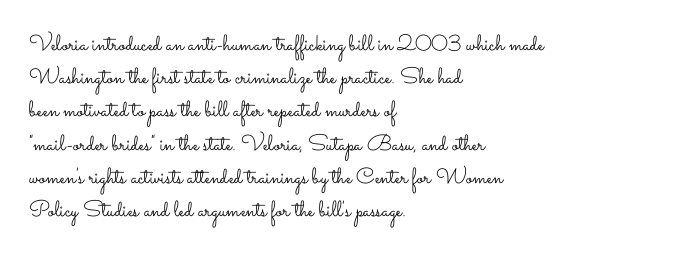
{"bold": "no", "underline": "no", "align": "left", "line_spacing": "normal", "line_spacing_ratio": 1.51, "letter_spacing": "normal", "letter_spacing_em": 0.0, "glyph_px": 22}
